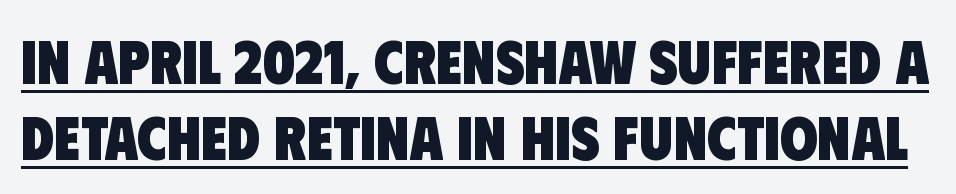
{"serif": "no", "bold": "yes", "weight": "heavy", "width": "condensed", "stroke_contrast": "low", "x_height": "large", "monospaced": "no", "underline": "yes", "line_spacing_ratio": 1.24, "letter_spacing": "normal", "letter_spacing_em": 0.0, "glyph_px": 61}
